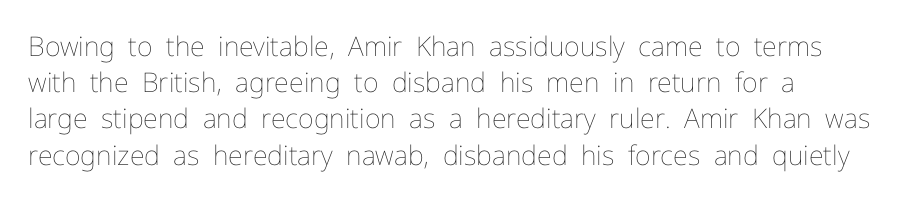
Q: Is the text bold? A: No.
Q: Is the text italic (slanted)? A: No, it is upright.
Q: Is the text underlined? A: No.
Q: Is the spacing between letters normal or unusually wide? A: Normal.
Q: Is the spacing between lines tight, normal or loose? A: Normal.
